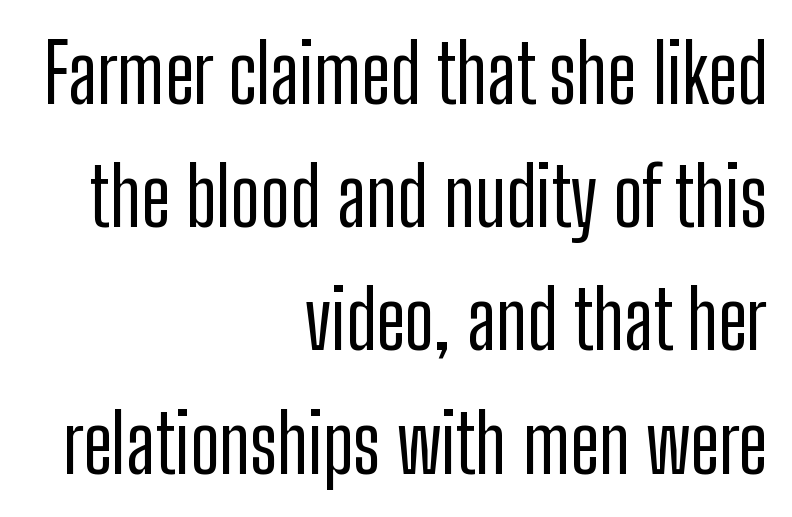
Q: Is the text italic (slanted)? A: No, it is upright.
Q: Is the typeface a serif or a sans-serif typeface? A: Sans-serif.
Q: Is the text underlined? A: No.
Q: How is the paragraph aligned? A: Right-aligned.
Q: Is the spacing between letters normal or unusually wide? A: Normal.
Q: Is the spacing between lines tight, normal or loose? A: Normal.
Q: Width (condensed, normal, or wide)? A: Condensed.
Q: Stroke contrast? A: Low.
Q: x-height? A: Medium.
Q: Monospaced? A: No.
